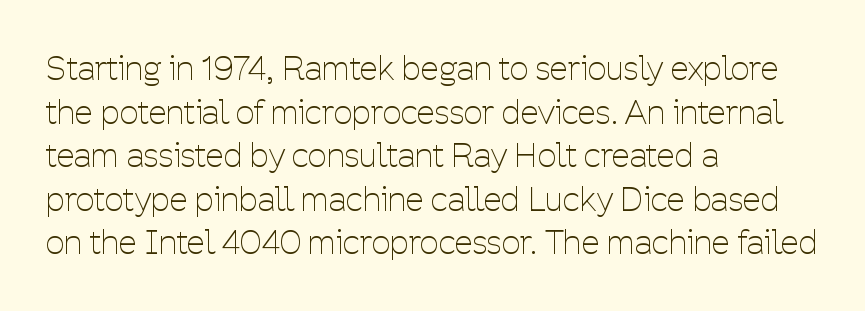
Q: Is the text bold? A: No.
Q: Is the text italic (slanted)? A: No, it is upright.
Q: Is the typeface a serif or a sans-serif typeface? A: Sans-serif.
Q: Is the text underlined? A: No.
Q: How is the paragraph aligned? A: Left-aligned.
Q: Is the spacing between letters normal or unusually wide? A: Normal.
Q: Is the spacing between lines tight, normal or loose? A: Normal.
Q: Width (condensed, normal, or wide)? A: Condensed.
Q: Stroke contrast? A: Low.
Q: x-height? A: Medium.
Q: Monospaced? A: No.
